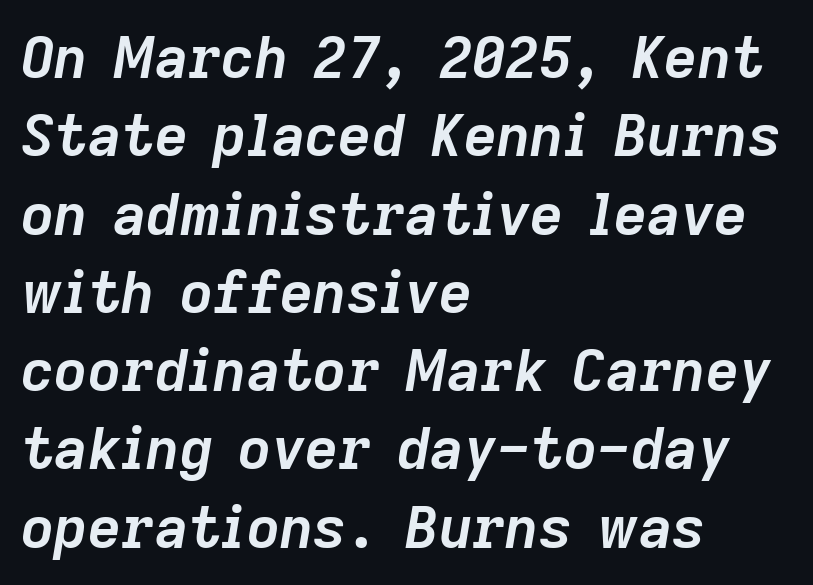
The image shows 58 px semibold type, italic (leaning right); set left-aligned, normal line spacing (1.35x), normal letter spacing, not underlined; low stroke contrast and a medium x-height.
